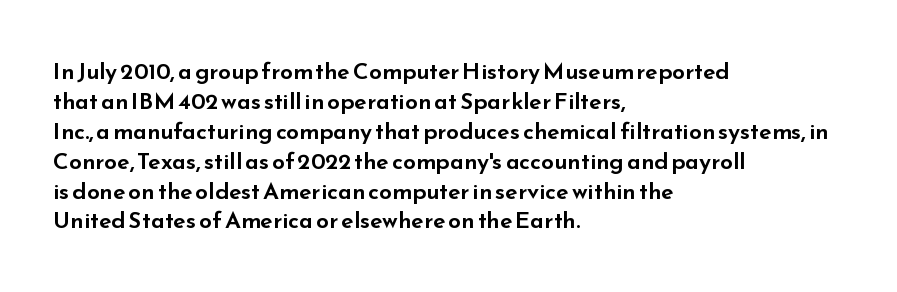
{"italic": "no", "underline": "no", "align": "left", "line_spacing": "normal", "line_spacing_ratio": 1.3, "letter_spacing": "normal", "letter_spacing_em": 0.0, "glyph_px": 23}
